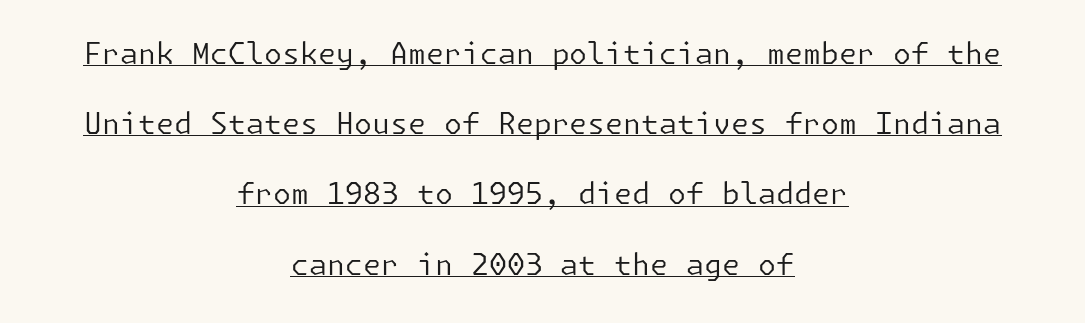
{"serif": "no", "italic": "no", "bold": "no", "weight": "regular", "width": "normal", "stroke_contrast": "low", "x_height": "medium", "underline": "yes", "align": "center", "line_spacing": "loose", "line_spacing_ratio": 2.42, "letter_spacing": "normal", "letter_spacing_em": 0.0, "glyph_px": 29}
